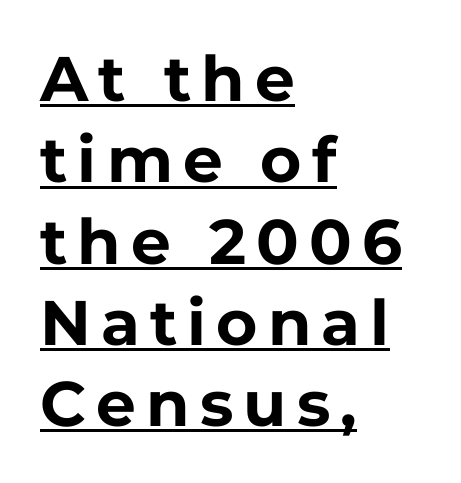
{"serif": "no", "italic": "no", "bold": "yes", "weight": "bold", "width": "normal", "stroke_contrast": "low", "x_height": "medium", "monospaced": "no", "underline": "yes", "align": "left", "line_spacing": "normal", "line_spacing_ratio": 1.29, "glyph_px": 63}
